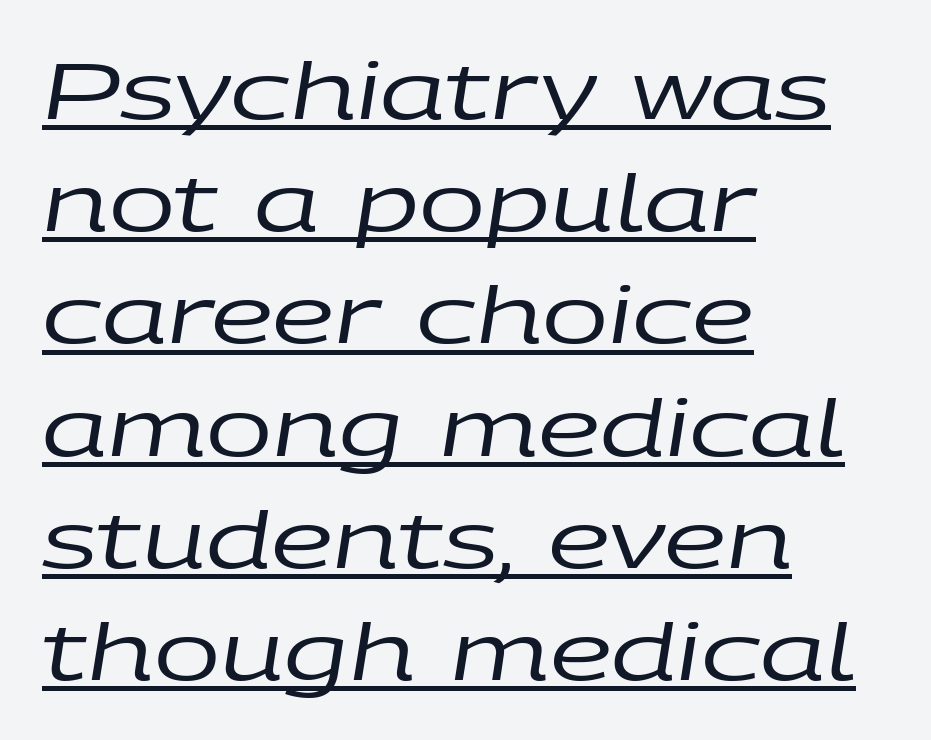
Q: Is the text bold? A: No.
Q: Is the text italic (slanted)? A: Yes, it leans right by about 9 degrees.
Q: Is the text underlined? A: Yes.
Q: How is the paragraph aligned? A: Left-aligned.
Q: Is the spacing between letters normal or unusually wide? A: Normal.
Q: Is the spacing between lines tight, normal or loose? A: Normal.
Q: Width (condensed, normal, or wide)? A: Wide.
Q: Stroke contrast? A: Low.
Q: x-height? A: Large.
Q: Monospaced? A: No.
